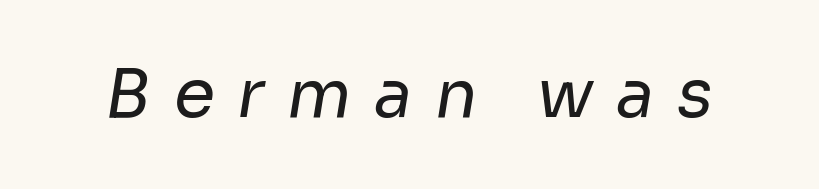
The strip under each line holds only bare page. Spacing verdict: proportional, widths tailored to each character. The letters look calm and open, with moderate or lighter stems. The characters display no serif detailing; their extremities are plain. The gaps between neighbouring characters are conspicuously large.
